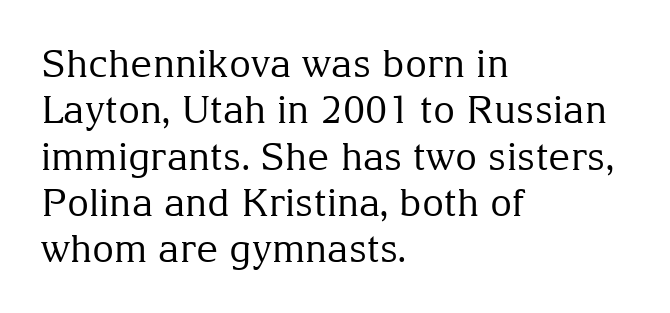
The image shows 38 px regular-weight serif type, upright; set left-aligned, line spacing 1.22x, normal letter spacing, not underlined; medium stroke contrast and a medium x-height.
